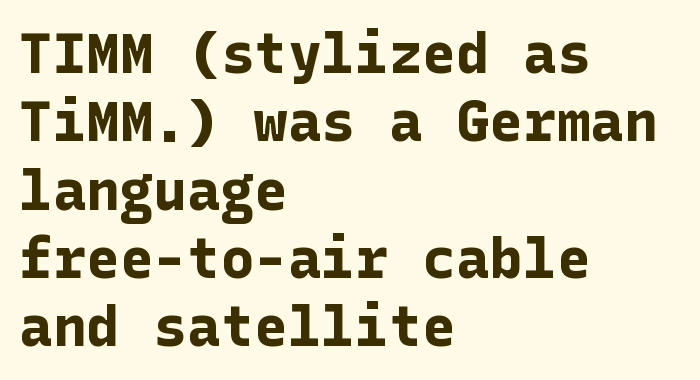
The image shows 56 px bold sans-serif type, upright; set left-aligned, line spacing 1.22x, normal letter spacing, not underlined; low stroke contrast and a medium x-height.
